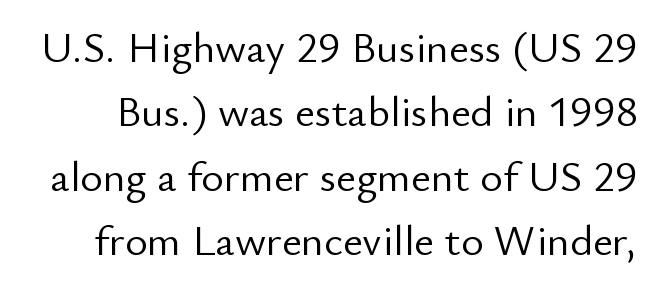
{"serif": "no", "italic": "no", "bold": "no", "weight": "light", "width": "normal", "stroke_contrast": "low", "x_height": "small", "monospaced": "no", "underline": "no", "line_spacing": "normal", "line_spacing_ratio": 1.5, "letter_spacing": "normal", "letter_spacing_em": 0.0, "glyph_px": 43}
